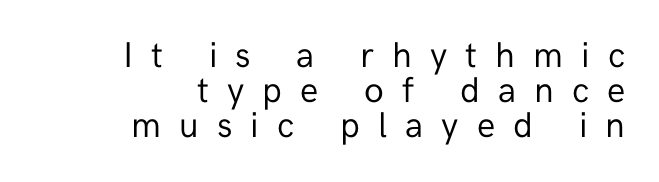
Typeset ragged left — the right edge is the straight one. Regarding leading, the lines here are crowded together. The type sits square on the baseline with zero lean. Is the stroke heavy? The answer is a plain regular-or-lighter. Nobody drew a line under any word here. Display-style spreading of the glyphs; the letterfit is very open.
